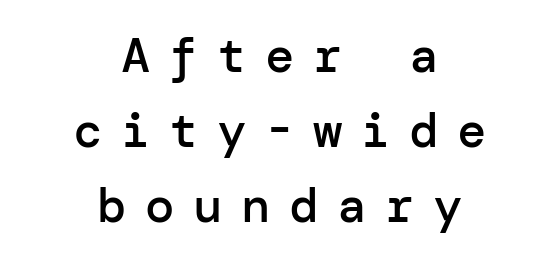
Q: Is the text bold? A: Semi-bold.
Q: Is the text italic (slanted)? A: No, it is upright.
Q: Is the typeface a serif or a sans-serif typeface? A: Sans-serif.
Q: Is the text underlined? A: No.
Q: How is the paragraph aligned? A: Centered.
Q: Is the spacing between letters normal or unusually wide? A: Unusually wide.
Q: Is the spacing between lines tight, normal or loose? A: Normal.
Q: Width (condensed, normal, or wide)? A: Normal.
Q: Stroke contrast? A: Low.
Q: x-height? A: Medium.
